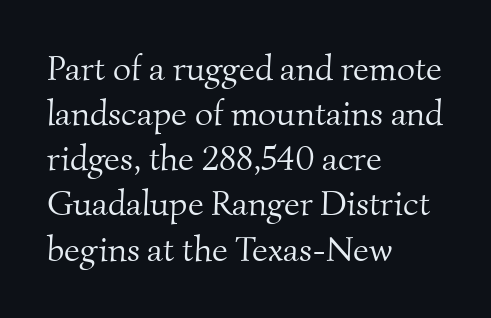
What stands out about the letter spacing? Nothing — it is the standard amount. Does the type have serifs? Yes, each stem ends in a small foot. The rendering uses natural spacing where letterforms have individual widths. All the whitespace from short lines collects on the right. Each stroke keeps to a modest, everyday thickness or less. Whoever set this chose a conventional vertical rhythm.
